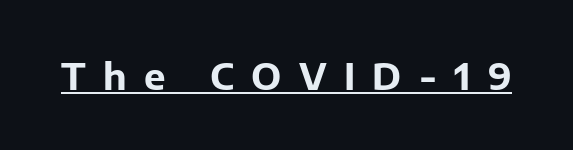
The image shows 36 px bold sans-serif type, upright; set unusually wide letter spacing (+0.48 em), underlined; low stroke contrast and a medium x-height.
